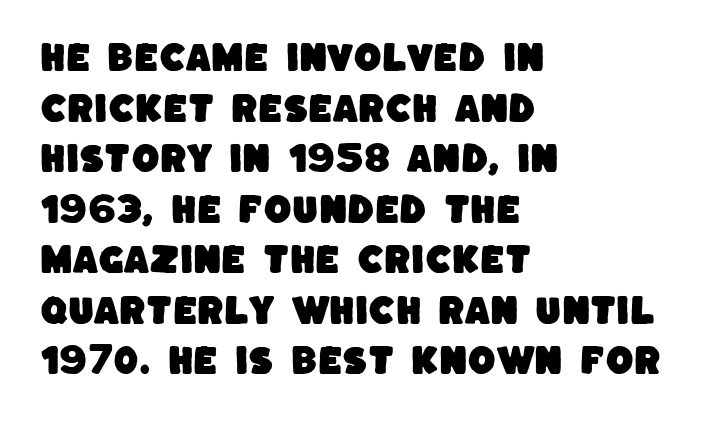
{"serif": "no", "width": "normal", "stroke_contrast": "low", "x_height": "large", "monospaced": "no", "underline": "no", "align": "left", "line_spacing": "normal", "line_spacing_ratio": 1.58, "letter_spacing": "normal", "letter_spacing_em": 0.0, "glyph_px": 32}
